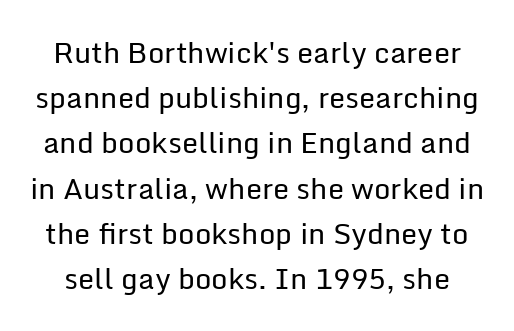
{"serif": "no", "italic": "no", "bold": "no", "weight": "regular", "width": "normal", "stroke_contrast": "low", "x_height": "medium", "monospaced": "no", "underline": "no", "line_spacing": "normal", "line_spacing_ratio": 1.56, "letter_spacing": "normal", "letter_spacing_em": 0.0, "glyph_px": 29}
